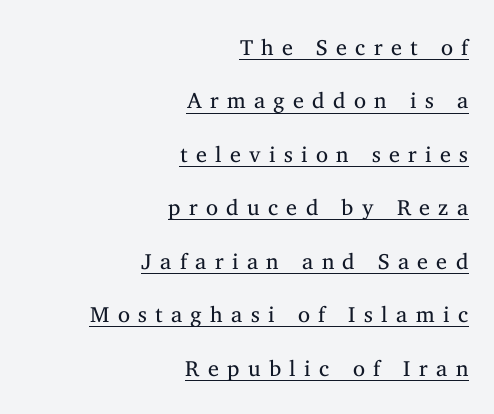
The image shows 22 px text type, upright; set right-aligned, loose line spacing (2.43x), unusually wide letter spacing (+0.38 em), underlined.
